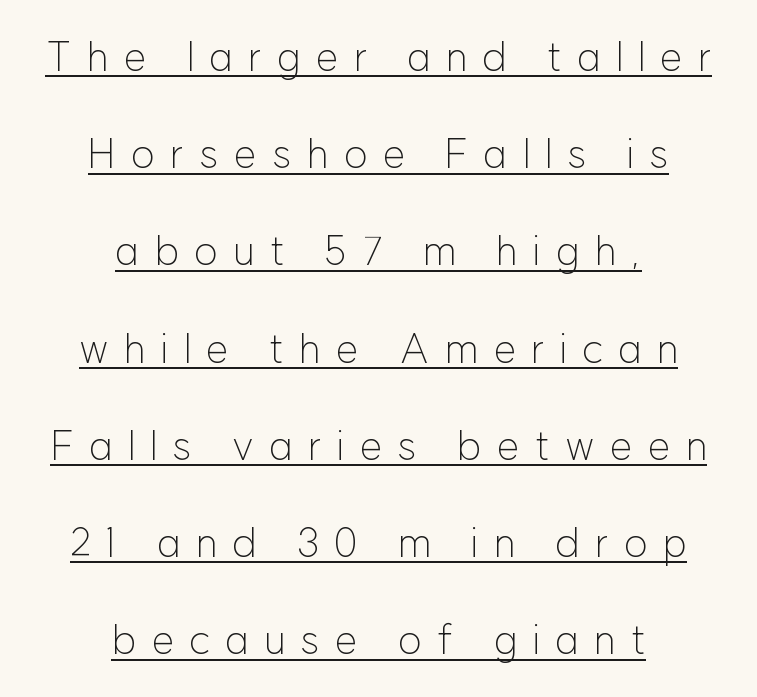
{"serif": "no", "italic": "no", "bold": "no", "weight": "light", "width": "normal", "stroke_contrast": "low", "x_height": "medium", "monospaced": "no", "underline": "yes", "align": "center", "line_spacing": "loose", "line_spacing_ratio": 2.43, "letter_spacing": "wide", "letter_spacing_em": 0.39, "glyph_px": 40}
